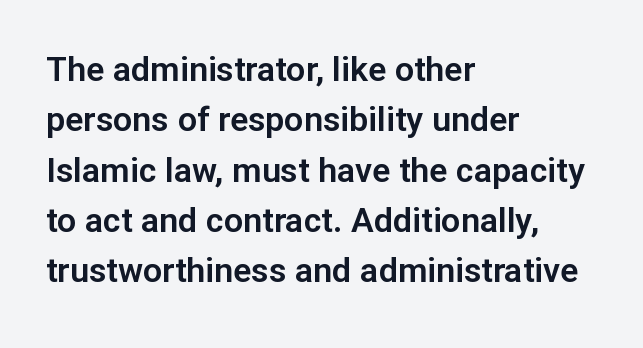
Q: Is the text italic (slanted)? A: No, it is upright.
Q: Is the typeface a serif or a sans-serif typeface? A: Sans-serif.
Q: Is the text underlined? A: No.
Q: How is the paragraph aligned? A: Left-aligned.
Q: Is the spacing between letters normal or unusually wide? A: Normal.
Q: Is the spacing between lines tight, normal or loose? A: Normal.
Q: Width (condensed, normal, or wide)? A: Normal.
Q: Stroke contrast? A: Low.
Q: x-height? A: Medium.
Q: Monospaced? A: No.
